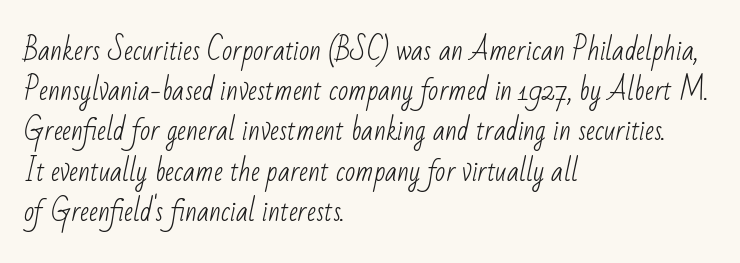
Q: Is the text bold? A: No.
Q: Is the text underlined? A: No.
Q: How is the paragraph aligned? A: Left-aligned.
Q: Is the spacing between letters normal or unusually wide? A: Normal.
Q: Is the spacing between lines tight, normal or loose? A: Normal.
